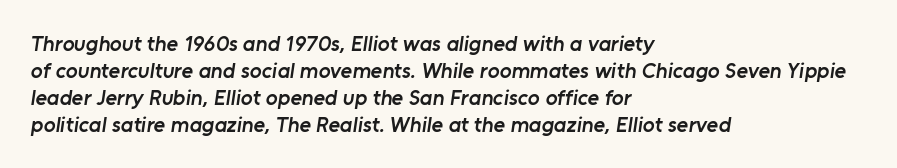
The image shows 22 px text type; set left-aligned, line spacing 1.22x, normal letter spacing, not underlined.
